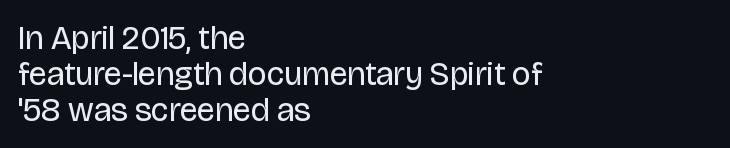
The image shows 33 px regular-weight sans-serif type, upright; set left-aligned, tight line spacing (1.09x), normal letter spacing, not underlined; low stroke contrast and a large x-height.
